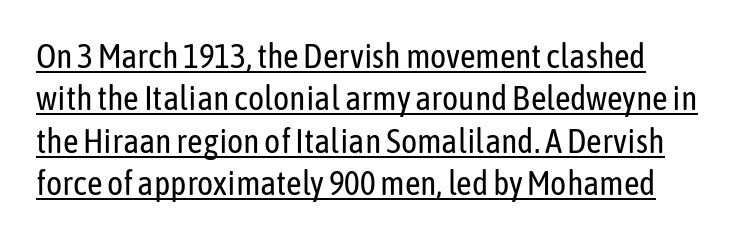
Q: Is the text bold? A: No.
Q: Is the text italic (slanted)? A: No, it is upright.
Q: Is the typeface a serif or a sans-serif typeface? A: Sans-serif.
Q: Is the text underlined? A: Yes.
Q: Is the spacing between letters normal or unusually wide? A: Normal.
Q: Is the spacing between lines tight, normal or loose? A: Normal.
Q: Width (condensed, normal, or wide)? A: Condensed.
Q: Stroke contrast? A: Low.
Q: x-height? A: Medium.
Q: Monospaced? A: No.
